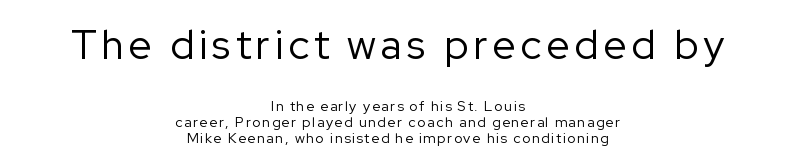
The image shows 41 px regular-weight sans-serif type, upright; set centered, tight line spacing (1.13x), not underlined; the first (top) block is 2.93x larger; low stroke contrast and a medium x-height.
